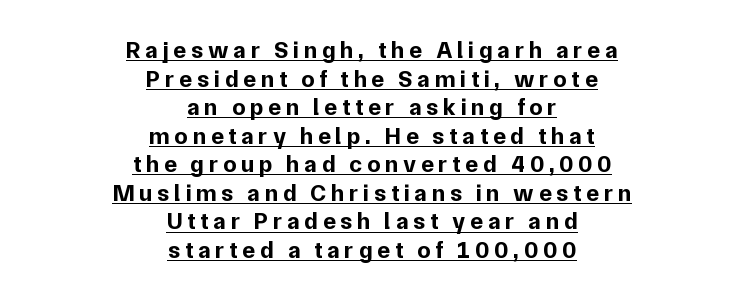
Posture: vertical. You can see a thin bar hugging the bottom of the glyphs. A centered setting, common on invitations and titles, is used for this passage. The face used here has the dense, thick strokes of a bold.
